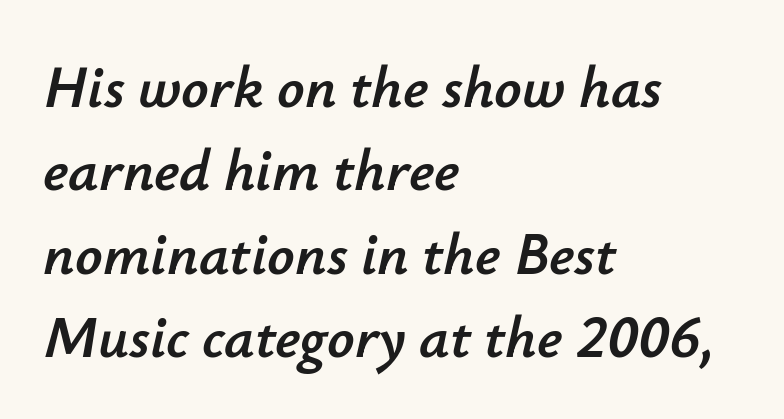
{"italic": "yes", "lean": "right", "slant_degrees": 12, "width": "normal", "stroke_contrast": "low", "x_height": "small", "monospaced": "no", "underline": "no", "align": "left", "line_spacing": "normal", "line_spacing_ratio": 1.39, "letter_spacing": "normal", "letter_spacing_em": 0.0, "glyph_px": 60}
